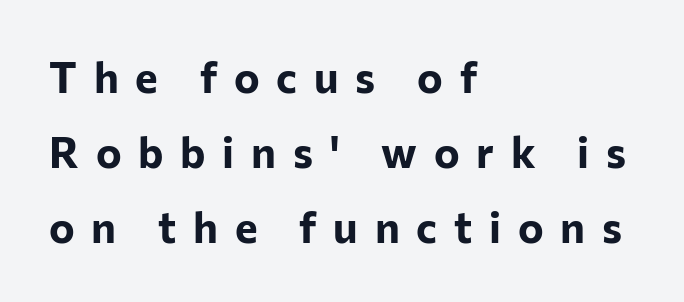
{"serif": "no", "italic": "no", "bold": "yes", "weight": "bold", "width": "normal", "stroke_contrast": "low", "x_height": "medium", "monospaced": "no", "underline": "no", "align": "left", "line_spacing_ratio": 1.75, "letter_spacing": "wide", "letter_spacing_em": 0.39, "glyph_px": 43}
